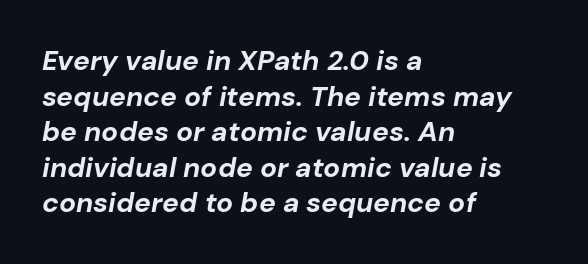
The image shows 28 px bold type, italic (leaning right); set left-aligned, normal line spacing (1.27x), normal letter spacing, not underlined; low stroke contrast and a medium x-height.
